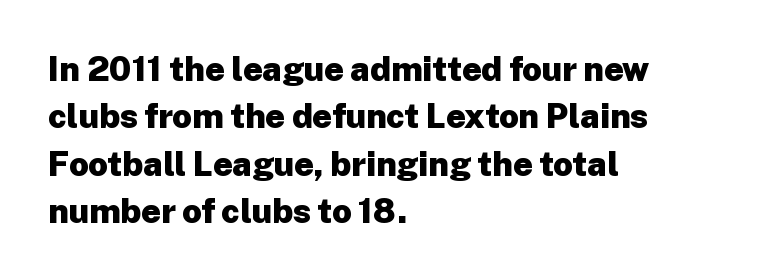
This sample uses an upright cut, with every glyph sitting square on the baseline. What stands out about the letter spacing? Nothing — it is the standard amount. These lines are set flush left with a ragged right edge. Typographically, this falls in the sans-serif category. Interline gaps are of average width in this sample. Quick note: underline off.
